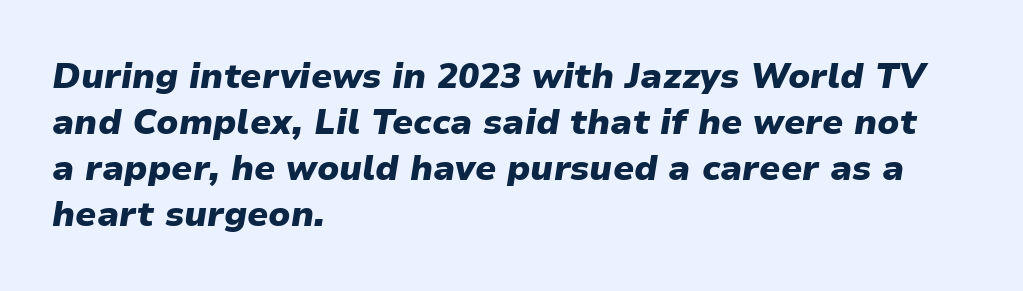
This sample uses an oblique cut, with every glyph tilted off the vertical. Rows of type keep a routine distance in the vertical direction. Words float on clear page, feet unadorned. Every row of glyphs begins at an identical x-position on the left. These lines are rendered in a variable-pitch font. Compared with typical body copy, the letter spacing here is the same.
